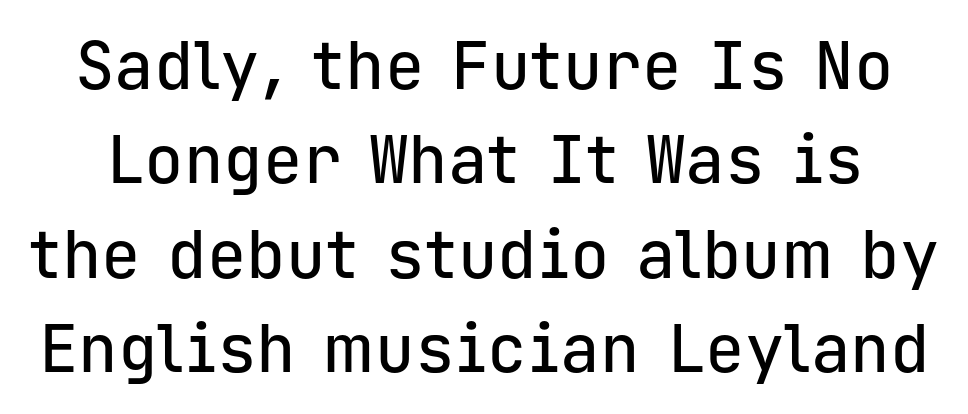
{"serif": "no", "italic": "no", "width": "normal", "stroke_contrast": "low", "x_height": "medium", "monospaced": "yes", "underline": "no", "line_spacing": "normal", "line_spacing_ratio": 1.43, "letter_spacing": "normal", "letter_spacing_em": 0.0, "glyph_px": 66}
